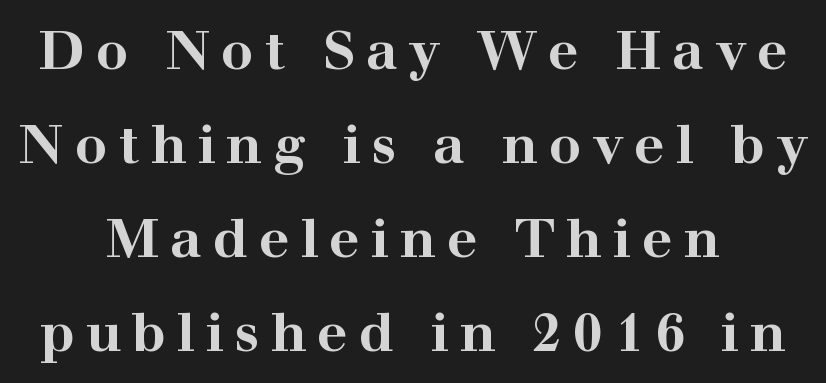
Q: Is the text bold? A: Yes.
Q: Is the text italic (slanted)? A: No, it is upright.
Q: Is the typeface a serif or a sans-serif typeface? A: Serif.
Q: Is the text underlined? A: No.
Q: How is the paragraph aligned? A: Centered.
Q: Is the spacing between letters normal or unusually wide? A: Unusually wide.
Q: Width (condensed, normal, or wide)? A: Wide.
Q: Stroke contrast? A: High.
Q: x-height? A: Medium.
Q: Monospaced? A: No.
